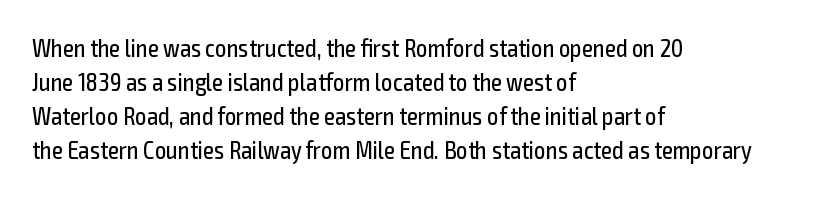
{"italic": "no", "bold": "no", "underline": "no", "align": "left", "line_spacing": "normal", "line_spacing_ratio": 1.36, "letter_spacing": "normal", "letter_spacing_em": 0.0, "glyph_px": 25}
